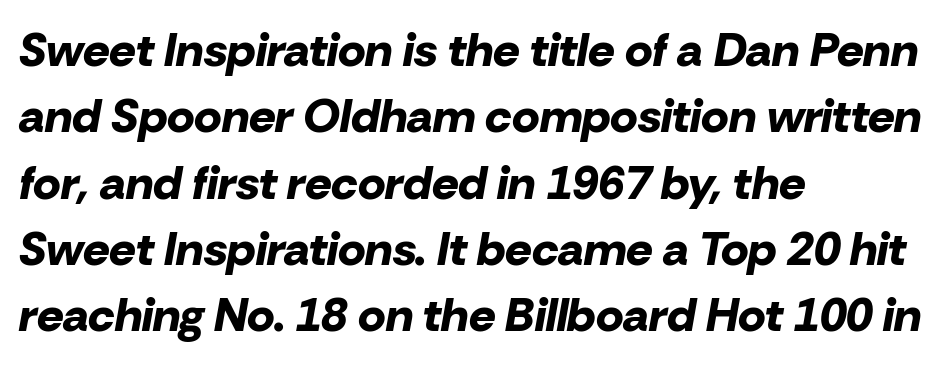
{"italic": "yes", "lean": "right", "slant_degrees": 10, "bold": "yes", "weight": "bold", "width": "normal", "stroke_contrast": "low", "x_height": "medium", "monospaced": "no", "underline": "no", "align": "left", "line_spacing": "normal", "line_spacing_ratio": 1.41, "letter_spacing": "normal", "letter_spacing_em": 0.0, "glyph_px": 47}
